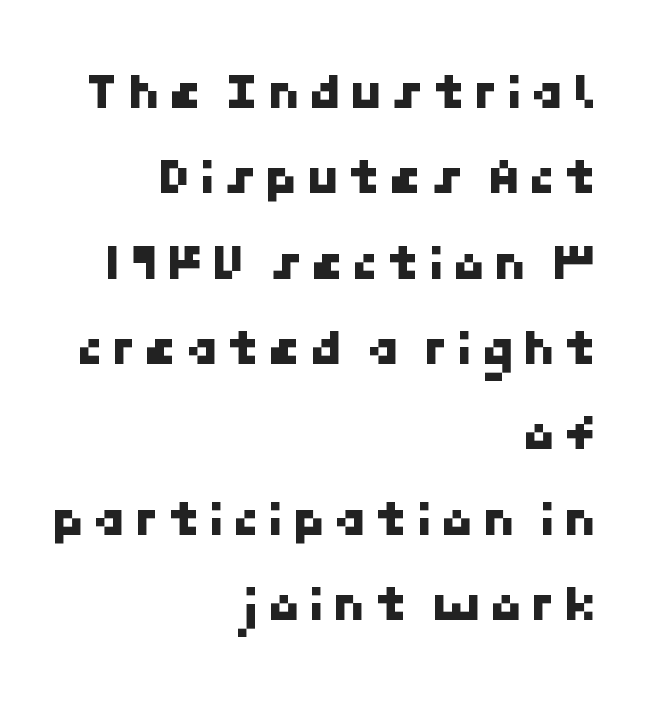
Compared with typical paragraphs, the rows here are spaced about the same. Line ends are locked; line starts wander. A typesetter would label this face a sans. A bare baseline throughout the passage.
